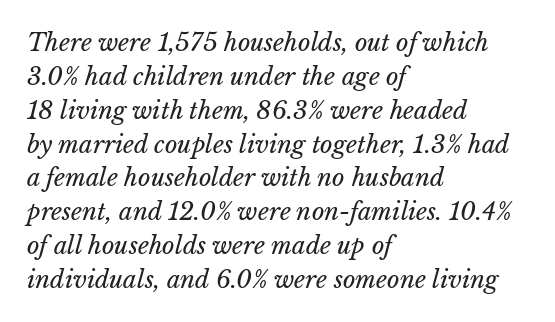
The horizontal fit of the characters is conventional and even. Short and long lines alike share a common starting point at left. Clear beneath every line of the passage. The rendering applies a slant to the glyphs.
